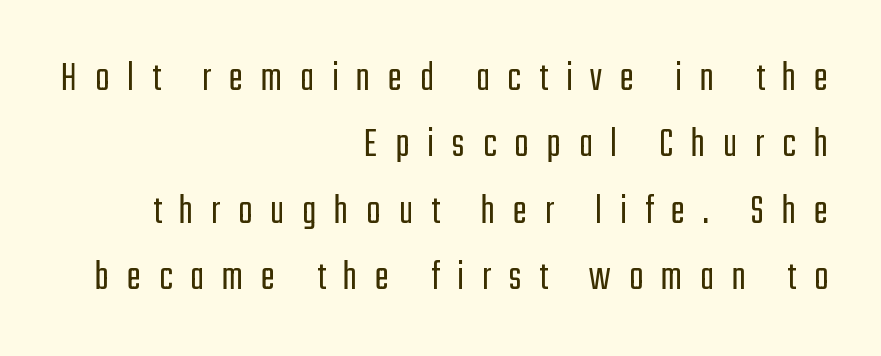
The image shows 42 px light, condensed sans-serif type, upright; set right-aligned, normal line spacing (1.58x), unusually wide letter spacing (+0.43 em), not underlined; low stroke contrast and a medium x-height.
